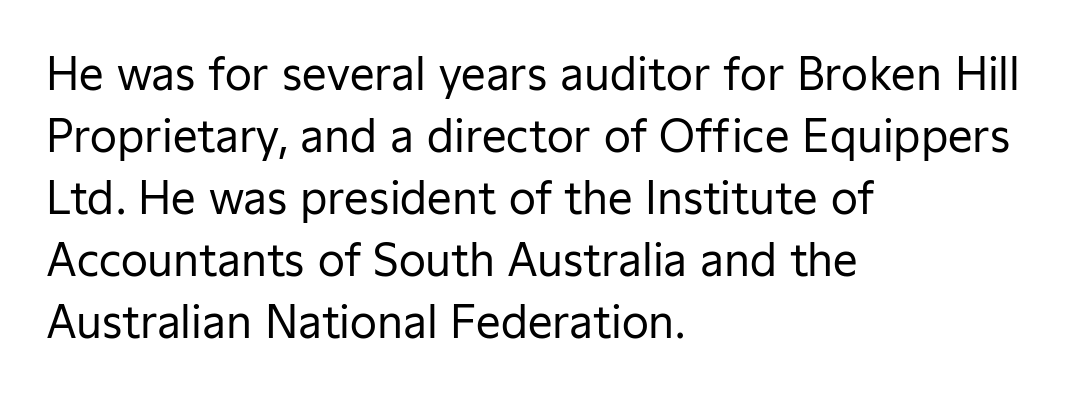
Just letters on the line, the space beneath them empty. Short and long lines alike share a common starting point at left. Type style note: lacks serifs. Is this a fixed-width face? No — the glyphs have proportional, varying widths. Compared with typical body copy, the letter spacing here is the same.
